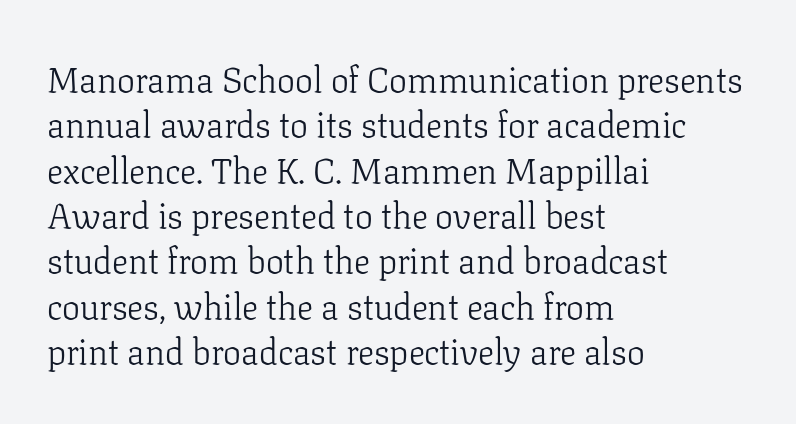
Q: Is the text bold? A: No.
Q: Is the text italic (slanted)? A: No, it is upright.
Q: Is the typeface a serif or a sans-serif typeface? A: Serif.
Q: Is the text underlined? A: No.
Q: How is the paragraph aligned? A: Left-aligned.
Q: Is the spacing between letters normal or unusually wide? A: Normal.
Q: Is the spacing between lines tight, normal or loose? A: Normal.
Q: Width (condensed, normal, or wide)? A: Normal.
Q: Stroke contrast? A: Low.
Q: x-height? A: Medium.
Q: Monospaced? A: No.
